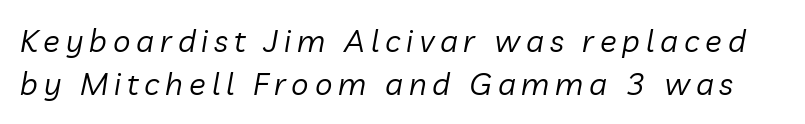
Q: Is the text bold? A: No.
Q: Is the text italic (slanted)? A: Yes, it leans right by about 10 degrees.
Q: Is the text underlined? A: No.
Q: Is the spacing between lines tight, normal or loose? A: Normal.
Q: Width (condensed, normal, or wide)? A: Normal.
Q: Stroke contrast? A: Low.
Q: x-height? A: Medium.
Q: Monospaced? A: No.
